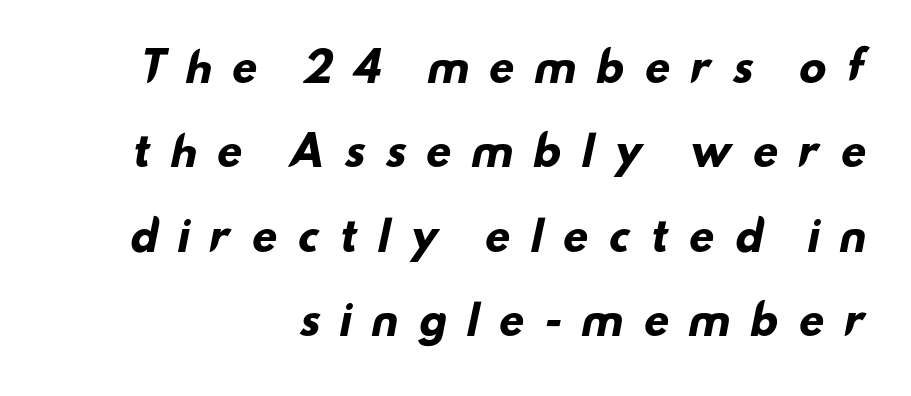
Interline gaps are noticeably wide in this sample. These lines are set flush right with a ragged left edge. The glyphs are unaccompanied by any horizontal stroke below them. Proportional: the letters do not fall into vertical columns.
